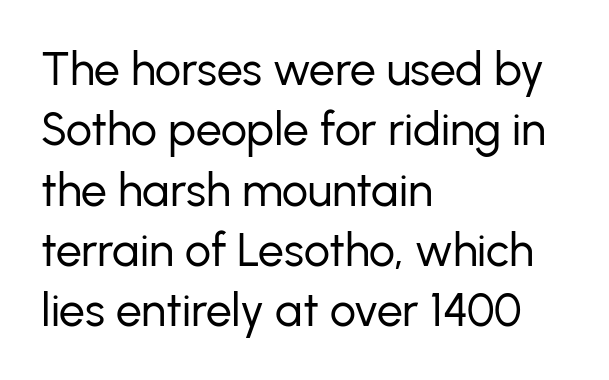
Q: Is the text bold? A: No.
Q: Is the text italic (slanted)? A: No, it is upright.
Q: Is the typeface a serif or a sans-serif typeface? A: Sans-serif.
Q: Is the text underlined? A: No.
Q: How is the paragraph aligned? A: Left-aligned.
Q: Is the spacing between letters normal or unusually wide? A: Normal.
Q: Is the spacing between lines tight, normal or loose? A: Normal.
Q: Width (condensed, normal, or wide)? A: Normal.
Q: Stroke contrast? A: Low.
Q: x-height? A: Medium.
Q: Monospaced? A: No.
